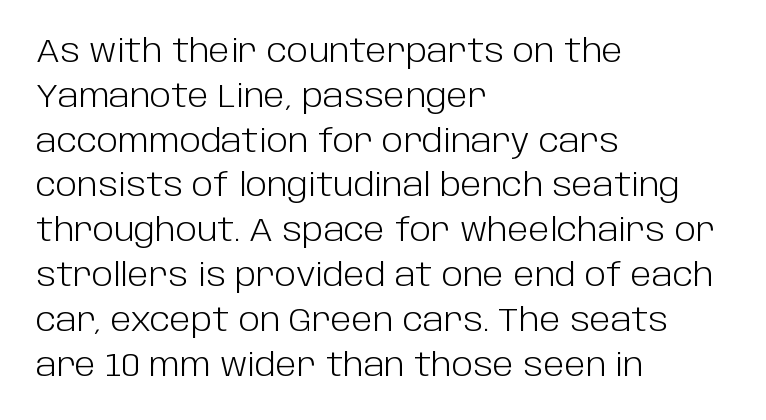
Just letters on the line, the space beneath them empty. A typesetter would call this zero additional tracking. The font family rendered here belongs to the sans-serif group. This is the regular roman posture of the typeface.
